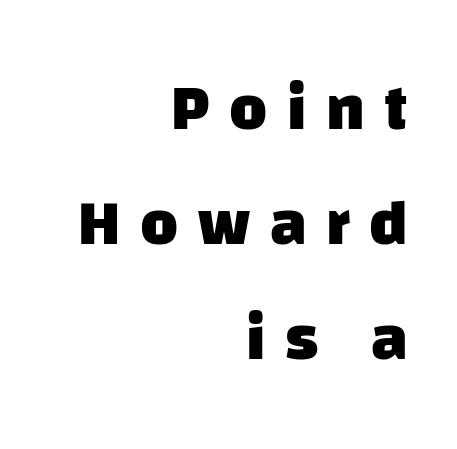
Q: Is the text bold? A: Yes.
Q: Is the typeface a serif or a sans-serif typeface? A: Sans-serif.
Q: Is the text underlined? A: No.
Q: How is the paragraph aligned? A: Right-aligned.
Q: Is the spacing between letters normal or unusually wide? A: Unusually wide.
Q: Width (condensed, normal, or wide)? A: Normal.
Q: Stroke contrast? A: Low.
Q: x-height? A: Large.
Q: Monospaced? A: No.
